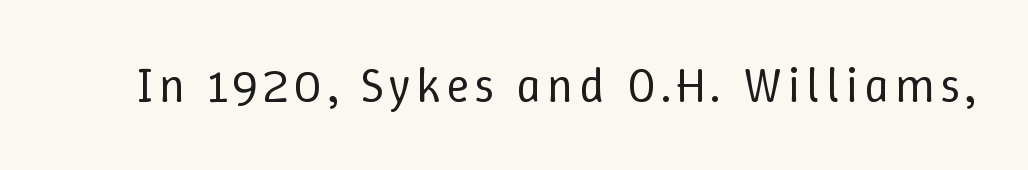
The image shows 49 px regular-weight type, upright; set not underlined; low stroke contrast and a medium x-height.
